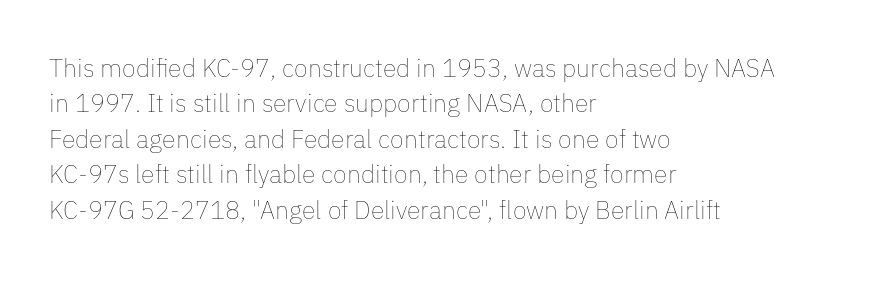
Plain, unruled lines of type. Is the type heavy? It reads as light-to-regular instead. Interline gaps are of average width in this sample. In terms of posture, this sample is upright. These lines are set flush left with a ragged right edge. Nothing unusual about the tracking: characters are spaced as the font intends.
